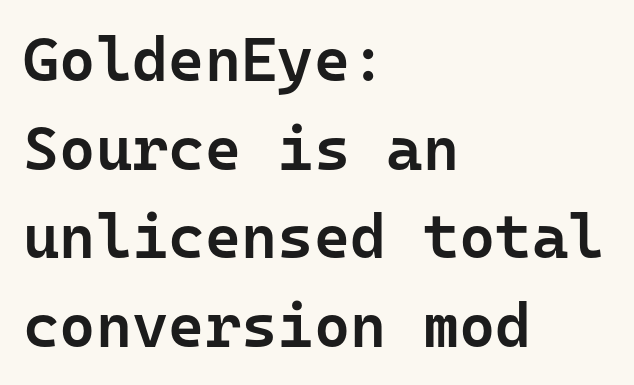
Q: Is the text bold? A: Semi-bold.
Q: Is the text italic (slanted)? A: No, it is upright.
Q: Is the typeface a serif or a sans-serif typeface? A: Sans-serif.
Q: Is the text underlined? A: No.
Q: How is the paragraph aligned? A: Left-aligned.
Q: Is the spacing between letters normal or unusually wide? A: Normal.
Q: Is the spacing between lines tight, normal or loose? A: Normal.
Q: Width (condensed, normal, or wide)? A: Normal.
Q: Stroke contrast? A: Low.
Q: x-height? A: Medium.
Q: Monospaced? A: Yes.
